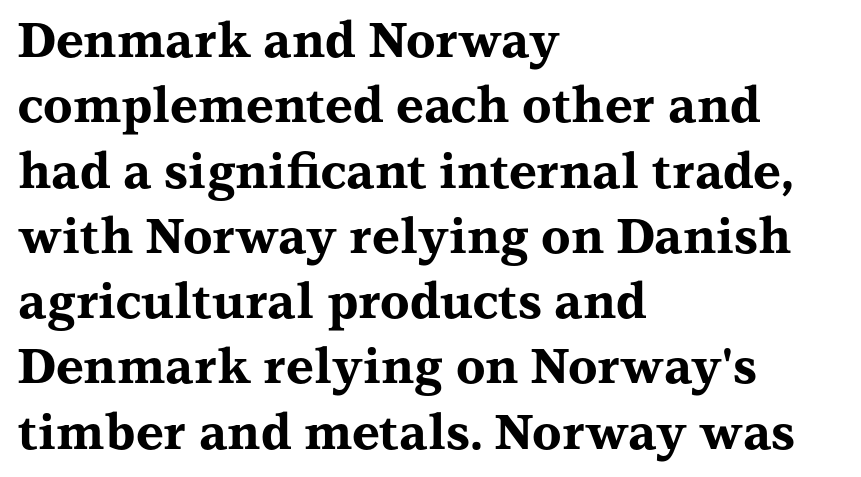
Q: Is the text bold? A: Yes.
Q: Is the text italic (slanted)? A: No, it is upright.
Q: Is the typeface a serif or a sans-serif typeface? A: Serif.
Q: Is the text underlined? A: No.
Q: How is the paragraph aligned? A: Left-aligned.
Q: Is the spacing between letters normal or unusually wide? A: Normal.
Q: Is the spacing between lines tight, normal or loose? A: Normal.
Q: Width (condensed, normal, or wide)? A: Wide.
Q: Stroke contrast? A: Medium.
Q: x-height? A: Medium.
Q: Monospaced? A: No.
